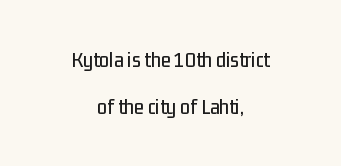
{"italic": "no", "underline": "no", "align": "center", "line_spacing": "loose", "line_spacing_ratio": 2.13, "letter_spacing": "normal", "letter_spacing_em": 0.0, "glyph_px": 22}
